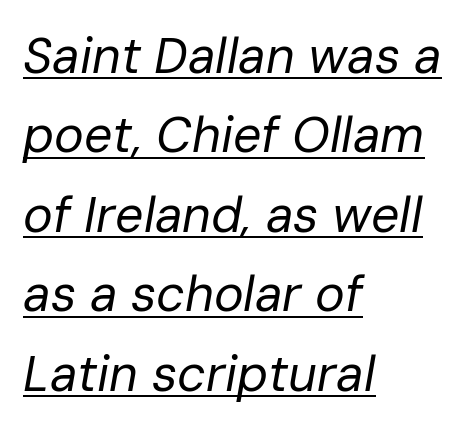
The typography opts for an oblique posture over an upright one. Leading: standard. A light-to-regular cut is what we see here. Spacing between characters is what you'd get straight out of the box. Which margin do the lines hug? The left one — the right edge is uneven. Do the characters align in a grid? No, the font is proportional.
